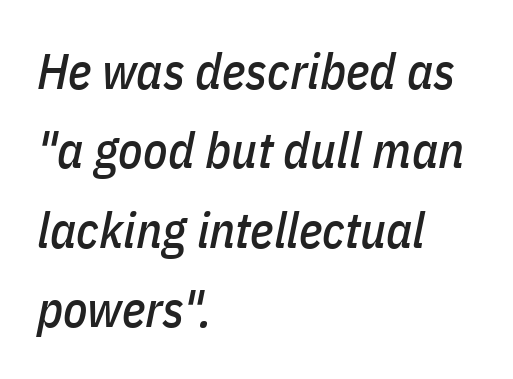
The image shows 50 px condensed type, italic (leaning right); set left-aligned, normal line spacing (1.59x), normal letter spacing, not underlined; low stroke contrast and a medium x-height.
